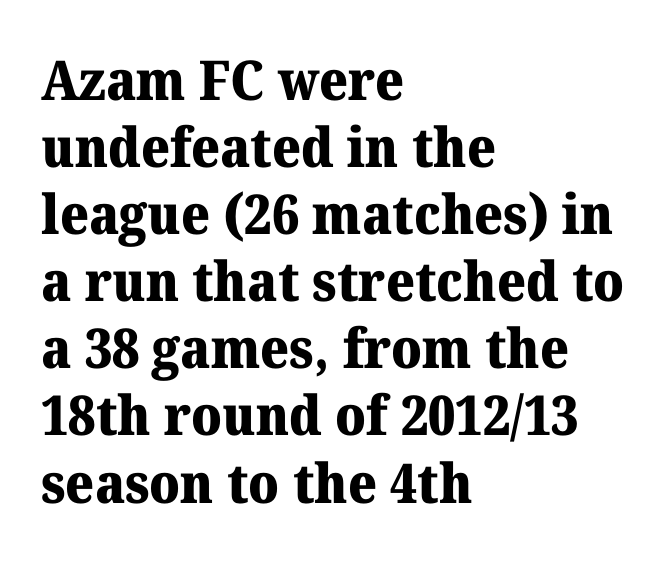
{"serif": "yes", "italic": "no", "bold": "yes", "weight": "heavy", "width": "normal", "stroke_contrast": "medium", "x_height": "medium", "monospaced": "no", "underline": "no", "align": "left", "line_spacing_ratio": 1.22, "letter_spacing": "normal", "letter_spacing_em": 0.0, "glyph_px": 55}
